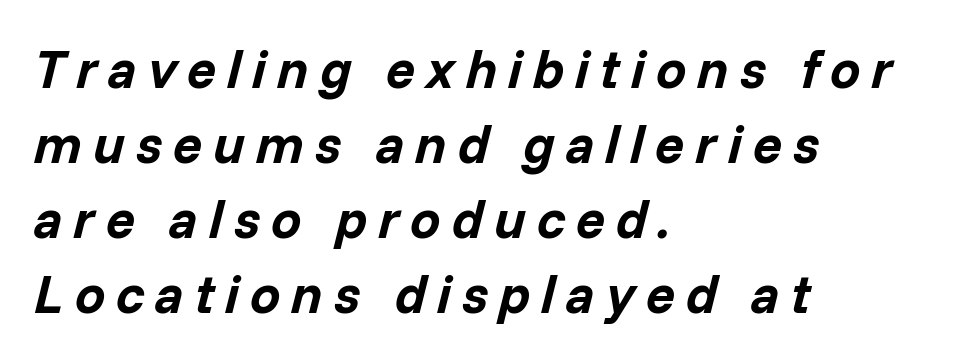
Q: Is the text bold? A: Yes.
Q: Is the text italic (slanted)? A: Yes, it leans right by about 14 degrees.
Q: Is the text underlined? A: No.
Q: How is the paragraph aligned? A: Left-aligned.
Q: Is the spacing between letters normal or unusually wide? A: Unusually wide.
Q: Is the spacing between lines tight, normal or loose? A: Normal.
Q: Width (condensed, normal, or wide)? A: Normal.
Q: Stroke contrast? A: Low.
Q: x-height? A: Medium.
Q: Monospaced? A: No.
